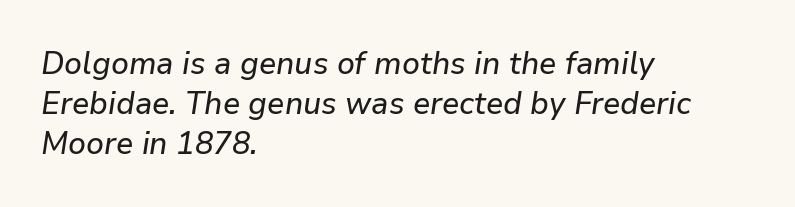
These lines stack with their left ends in a neat column. Here the designer chose a conventional face with non-uniform glyph widths. Underlining? Definitely not there. This sample uses plain, unmodified letter spacing.
